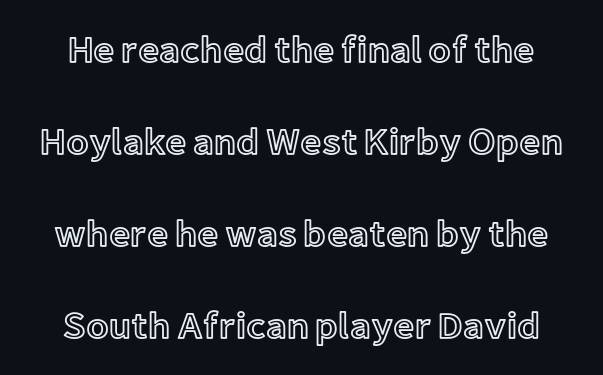
Q: Is the text italic (slanted)? A: No, it is upright.
Q: Is the text underlined? A: No.
Q: Is the spacing between letters normal or unusually wide? A: Normal.
Q: Is the spacing between lines tight, normal or loose? A: Loose.
Q: Width (condensed, normal, or wide)? A: Normal.
Q: x-height? A: Medium.
Q: Monospaced? A: No.
